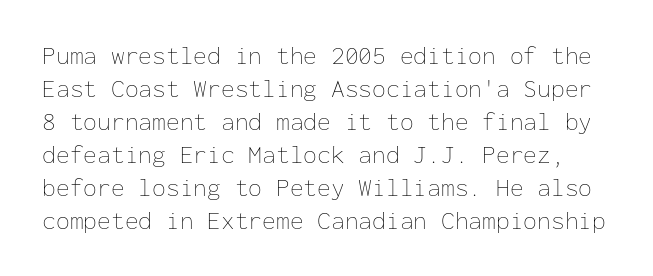
{"italic": "no", "bold": "no", "underline": "no", "line_spacing": "normal", "line_spacing_ratio": 1.32, "letter_spacing": "normal", "letter_spacing_em": 0.0, "glyph_px": 25}
